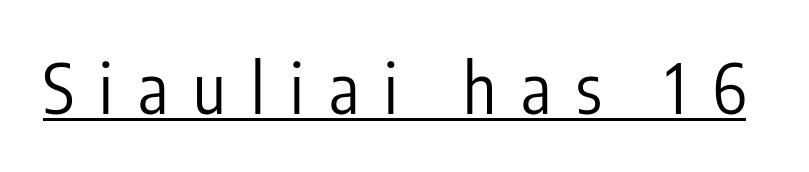
This is roman type, the default non-slanted kind. Character widths vary here, with narrow letters taking less room than wide ones. Descenders here cross a horizontal rule under the line. Observe the wide spacing: letters keep a clear distance from each other.
